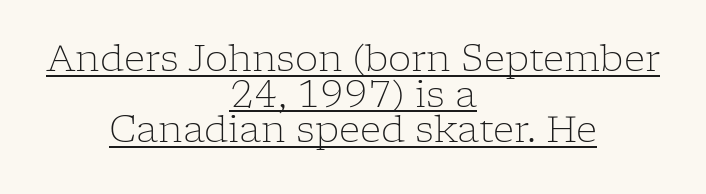
The image shows 37 px light serif type, upright; set centered, tight line spacing (0.96x), normal letter spacing, underlined; low stroke contrast and a medium x-height.
